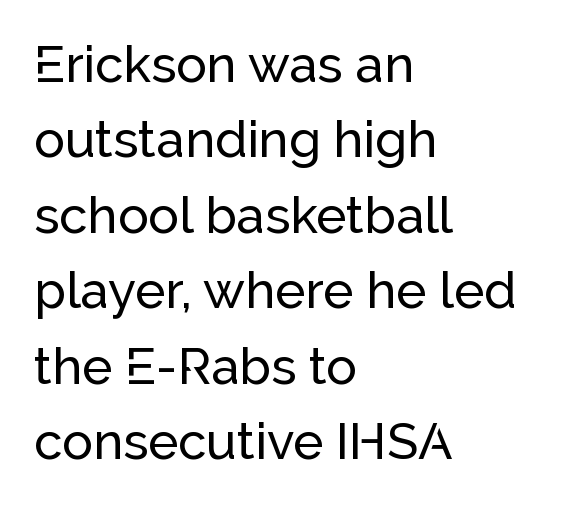
{"serif": "no", "italic": "no", "width": "normal", "stroke_contrast": "low", "x_height": "medium", "monospaced": "no", "underline": "no", "align": "left", "line_spacing": "normal", "line_spacing_ratio": 1.48, "letter_spacing": "normal", "letter_spacing_em": 0.0, "glyph_px": 51}
